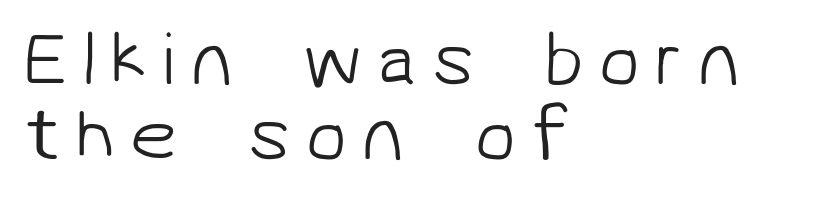
The image shows 76 px light sans-serif type; set left-aligned, tight line spacing (0.99x), not underlined; low stroke contrast and a medium x-height.
